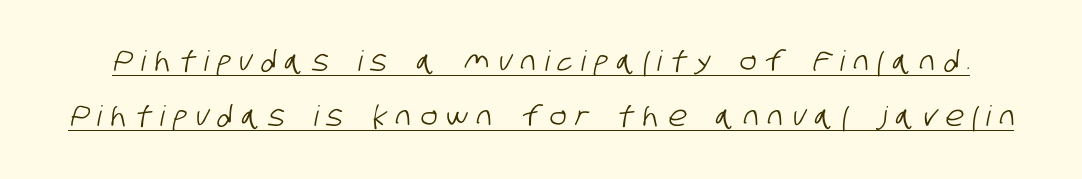
{"serif": "no", "width": "condensed", "stroke_contrast": "low", "x_height": "large", "monospaced": "no", "underline": "yes", "line_spacing": "loose", "line_spacing_ratio": 1.98, "letter_spacing": "wide", "letter_spacing_em": 0.32, "glyph_px": 28}
